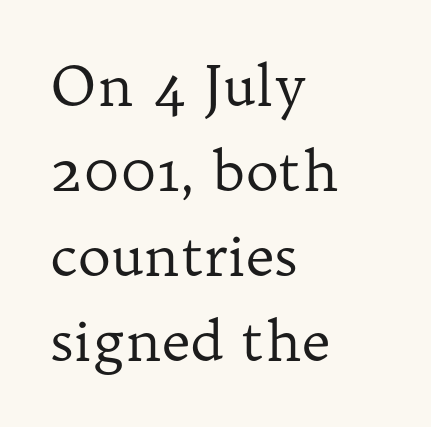
The image shows 56 px regular-weight serif type, upright; set left-aligned, normal line spacing (1.52x), normal letter spacing, not underlined; low stroke contrast and a medium x-height.
